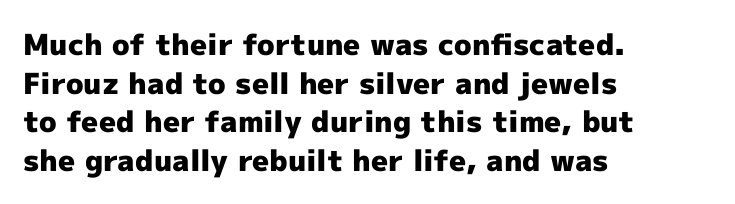
Q: Is the text bold? A: Yes.
Q: Is the text italic (slanted)? A: No, it is upright.
Q: Is the typeface a serif or a sans-serif typeface? A: Sans-serif.
Q: Is the text underlined? A: No.
Q: How is the paragraph aligned? A: Left-aligned.
Q: Is the spacing between letters normal or unusually wide? A: Normal.
Q: Is the spacing between lines tight, normal or loose? A: Normal.
Q: Width (condensed, normal, or wide)? A: Normal.
Q: x-height? A: Medium.
Q: Monospaced? A: No.
